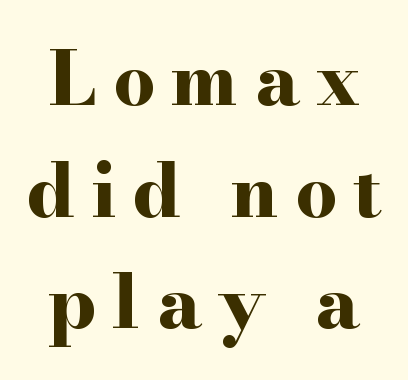
{"serif": "yes", "italic": "no", "bold": "yes", "weight": "bold", "width": "wide", "stroke_contrast": "high", "x_height": "small", "monospaced": "no", "underline": "no", "line_spacing": "normal", "line_spacing_ratio": 1.51, "letter_spacing": "wide", "letter_spacing_em": 0.22, "glyph_px": 74}
